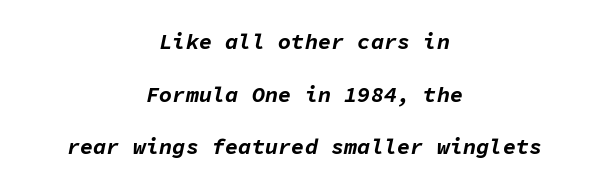
Q: Is the text bold? A: Yes.
Q: Is the text italic (slanted)? A: Yes, it leans right by about 11 degrees.
Q: Is the text underlined? A: No.
Q: How is the paragraph aligned? A: Centered.
Q: Is the spacing between letters normal or unusually wide? A: Normal.
Q: Is the spacing between lines tight, normal or loose? A: Loose.
